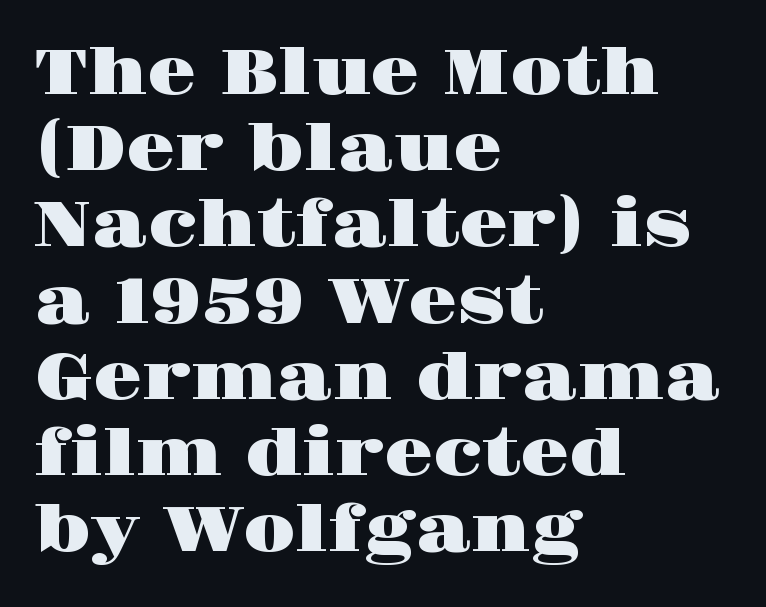
Proportional: the letters do not fall into vertical columns. The lettering holds an erect, upright posture throughout. No extra tracking has been applied to these lines. This rendering features lettering with no underline.
